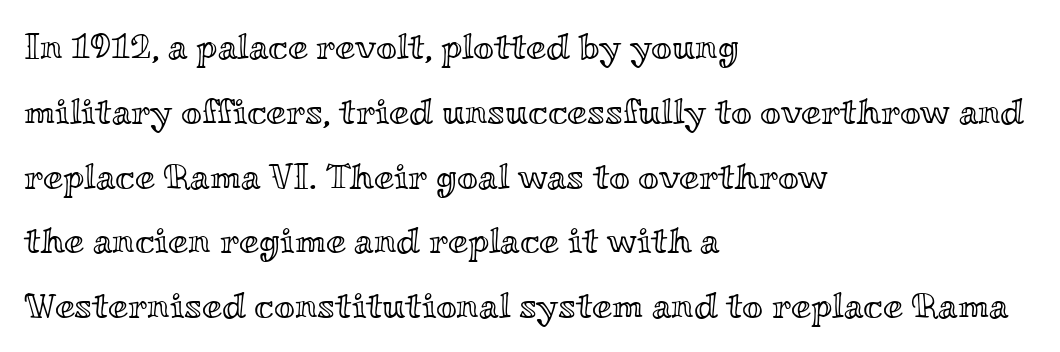
{"italic": "no", "width": "wide", "x_height": "small", "monospaced": "no", "underline": "no", "align": "left", "line_spacing_ratio": 1.8, "letter_spacing": "normal", "letter_spacing_em": 0.0, "glyph_px": 36}
